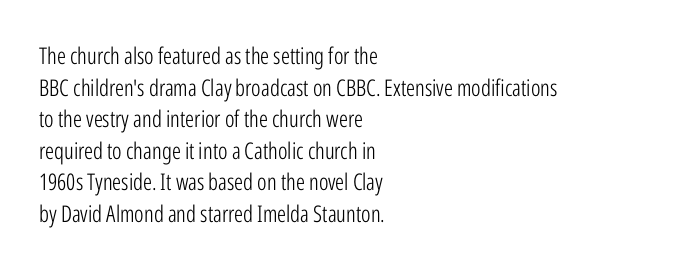
The image shows 23 px text type, upright; set left-aligned, normal line spacing (1.37x), normal letter spacing, not underlined.
